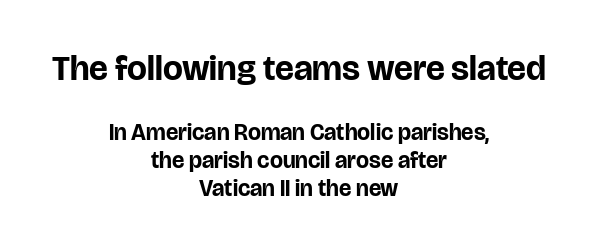
Q: Is the text bold? A: Yes.
Q: Is the text italic (slanted)? A: No, it is upright.
Q: Is the typeface a serif or a sans-serif typeface? A: Sans-serif.
Q: Is the text underlined? A: No.
Q: How is the paragraph aligned? A: Centered.
Q: Is the spacing between letters normal or unusually wide? A: Normal.
Q: Which block of text is set in a larger size, the first (top) or the second (bottom)? A: The first (top) one.
Q: Width (condensed, normal, or wide)? A: Normal.
Q: Stroke contrast? A: Low.
Q: x-height? A: Large.
Q: Monospaced? A: No.
